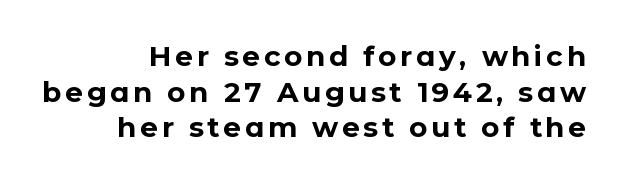
Do the characters align in a grid? No, the font is proportional. Horizontal alignment here is rightward, an uncommon choice for prose. Unmarked baselines from the first word to the last. Italic? Not at all — the glyphs are vertical. The rendering uses a bold face; every stroke is thick and dark.
